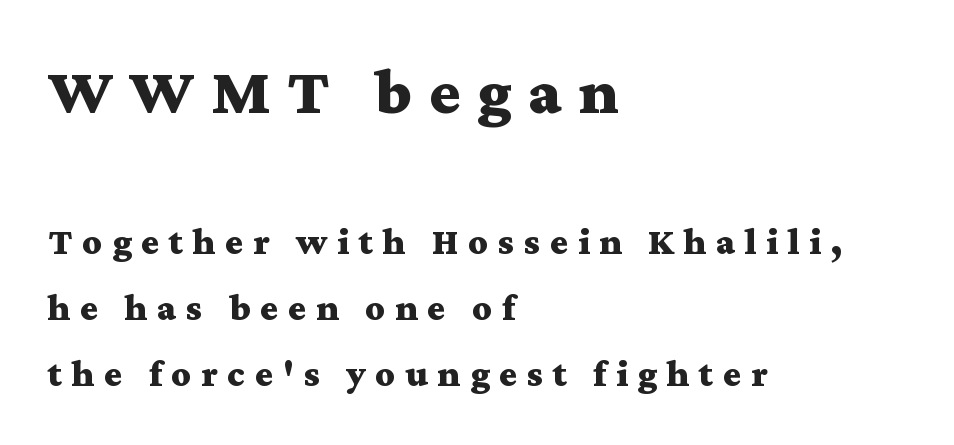
{"serif": "yes", "italic": "no", "bold": "yes", "weight": "bold", "width": "wide", "stroke_contrast": "medium", "x_height": "medium", "monospaced": "no", "underline": "no", "align": "left", "line_spacing_ratio": 1.74, "letter_spacing": "wide", "letter_spacing_em": 0.25, "larger_block": "first", "size_ratio": 1.74, "glyph_px": 66}
